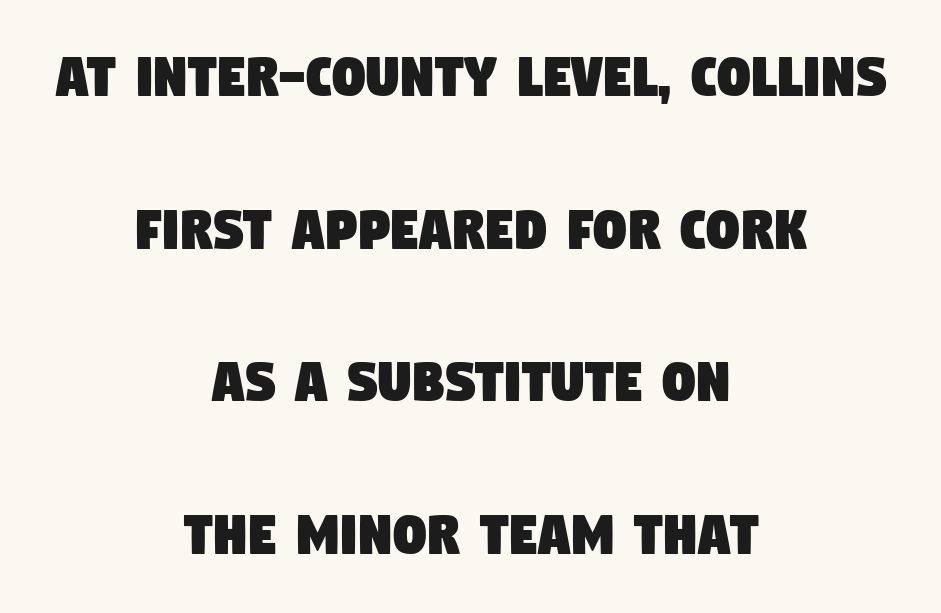
{"serif": "no", "width": "condensed", "stroke_contrast": "low", "x_height": "large", "monospaced": "no", "underline": "no", "align": "center", "line_spacing": "loose", "line_spacing_ratio": 2.35, "letter_spacing": "normal", "letter_spacing_em": 0.0, "glyph_px": 65}
